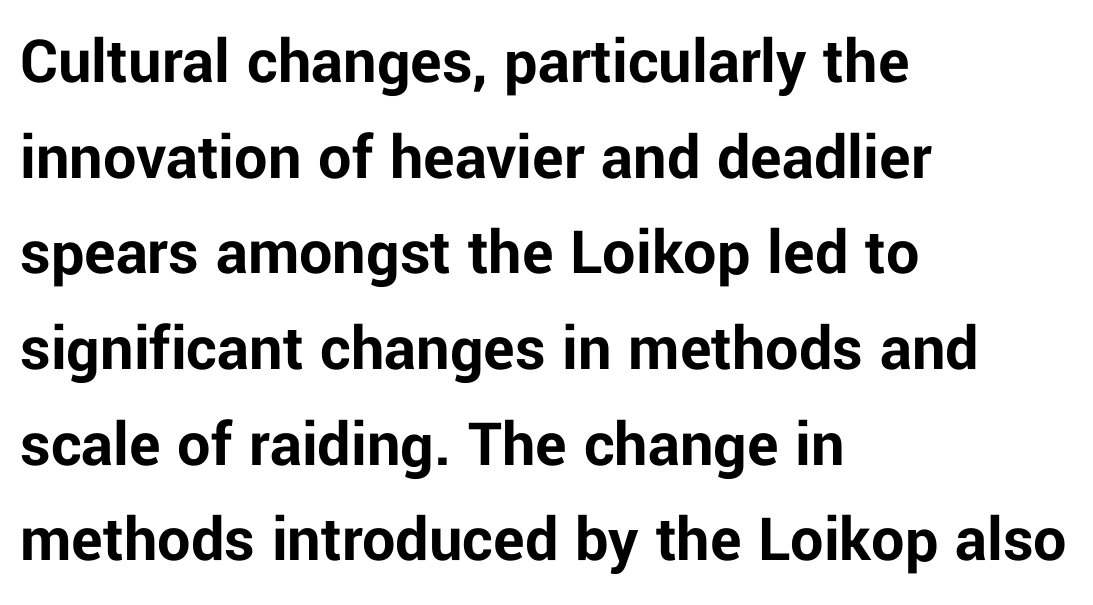
The font's upright variant was chosen for this text. Only glyphs here, with clear space below each row. The letters sit at their default tracking, neither squeezed nor spread. The strokes are fattened all the way to bold. Nope, no serifs anywhere on these letters. Character widths vary here, with narrow letters taking less room than wide ones.
